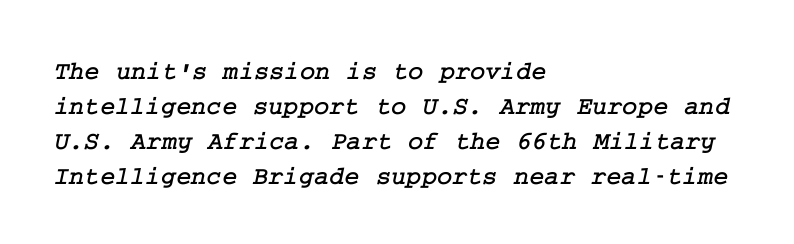
{"underline": "no", "align": "left", "line_spacing": "normal", "line_spacing_ratio": 1.34, "letter_spacing": "normal", "letter_spacing_em": 0.0, "glyph_px": 26}
